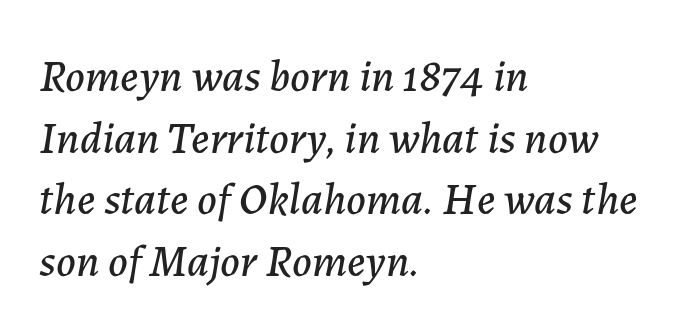
The rows are spaced the way most documents space them. A typesetter would mark this as italic. The line texture is even and compact thanks to regular tracking. Does the copy run flush right? No — it runs flush left. The space beneath each line is pristine and unruled.
